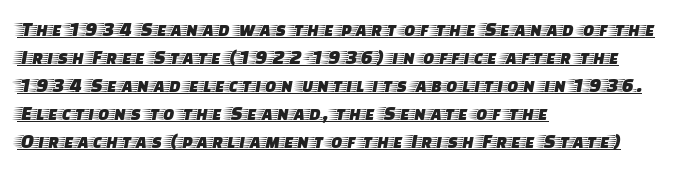
The image shows 21 px text type; set left-aligned, normal line spacing (1.33x), normal letter spacing, underlined.
